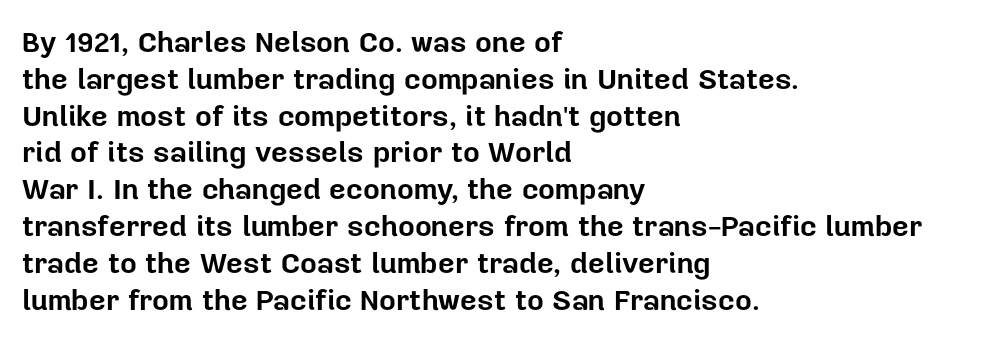
Honestly, there is no underline to notice here at all. Every character sits straight up, as roman type does. Spacing verdict: proportional, widths tailored to each character. Between one letter and the next there's only the usual sliver of space. Strokes here are thick enough to call this a true bold. Each letter's strokes conclude bluntly, with no projecting serifs.
